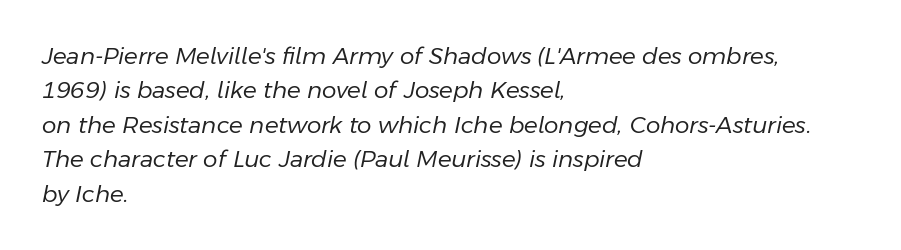
The image shows 23 px text type, italic (leaning right); set left-aligned, normal line spacing (1.5x), normal letter spacing, not underlined.
